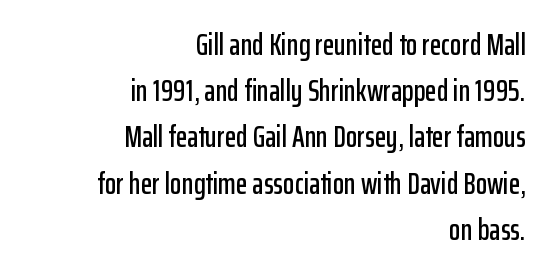
Q: Is the text italic (slanted)? A: No, it is upright.
Q: Is the typeface a serif or a sans-serif typeface? A: Sans-serif.
Q: Is the text underlined? A: No.
Q: How is the paragraph aligned? A: Right-aligned.
Q: Is the spacing between letters normal or unusually wide? A: Normal.
Q: Is the spacing between lines tight, normal or loose? A: Normal.
Q: Width (condensed, normal, or wide)? A: Condensed.
Q: Stroke contrast? A: Low.
Q: x-height? A: Medium.
Q: Monospaced? A: No.
